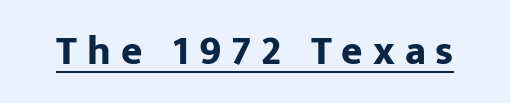
Q: Is the text bold? A: Yes.
Q: Is the text italic (slanted)? A: No, it is upright.
Q: Is the typeface a serif or a sans-serif typeface? A: Sans-serif.
Q: Is the text underlined? A: Yes.
Q: Is the spacing between letters normal or unusually wide? A: Unusually wide.
Q: Width (condensed, normal, or wide)? A: Normal.
Q: Stroke contrast? A: Low.
Q: x-height? A: Medium.
Q: Monospaced? A: No.
